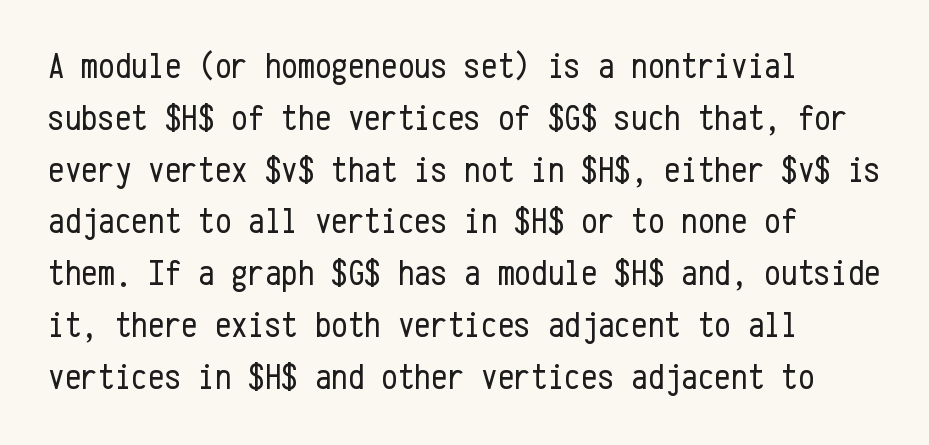
The image shows 37 px regular-weight, condensed sans-serif type, upright, monospaced; set left-aligned, normal line spacing (1.4x), normal letter spacing, not underlined; low stroke contrast and a medium x-height.
